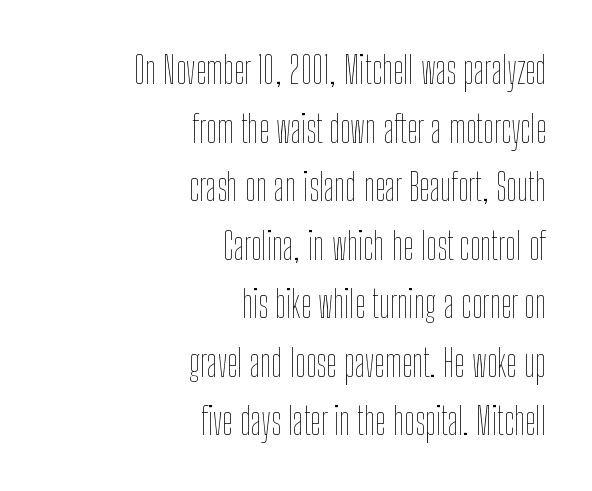
Q: Is the text bold? A: No.
Q: Is the text italic (slanted)? A: No, it is upright.
Q: Is the text underlined? A: No.
Q: How is the paragraph aligned? A: Right-aligned.
Q: Is the spacing between letters normal or unusually wide? A: Normal.
Q: Is the spacing between lines tight, normal or loose? A: Normal.
Q: Width (condensed, normal, or wide)? A: Condensed.
Q: Stroke contrast? A: Low.
Q: x-height? A: Medium.
Q: Monospaced? A: No.
